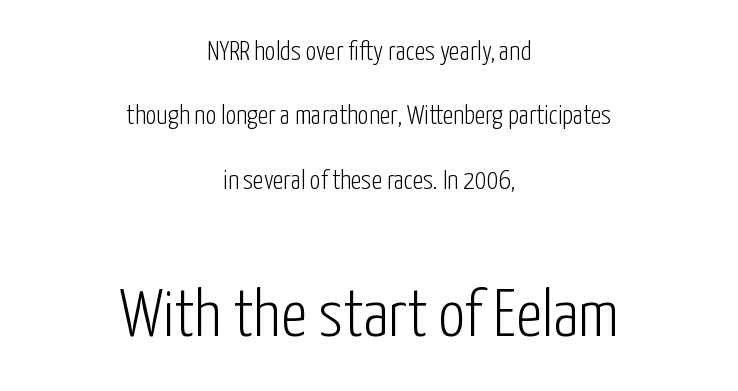
The image shows 67 px light, condensed sans-serif type, upright; set centered, loose line spacing (2.38x), normal letter spacing, not underlined; the second (bottom) block is 2.48x larger; low stroke contrast and a medium x-height.
